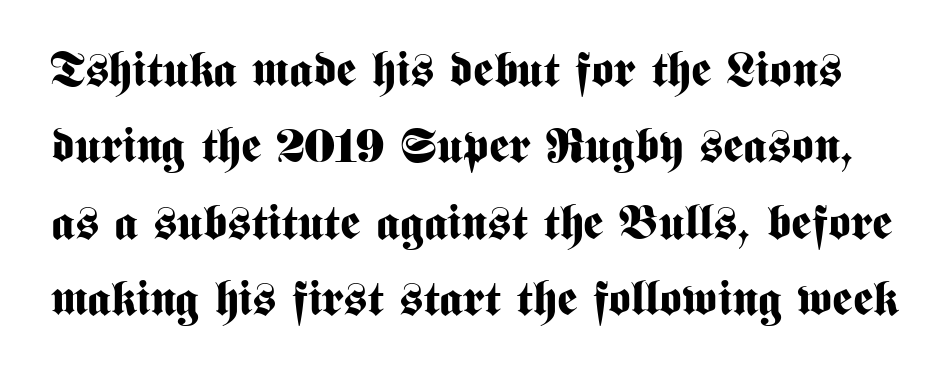
The image shows 48 px bold, condensed sans-serif type, upright; set normal line spacing (1.59x), normal letter spacing, not underlined; medium stroke contrast and a medium x-height.
